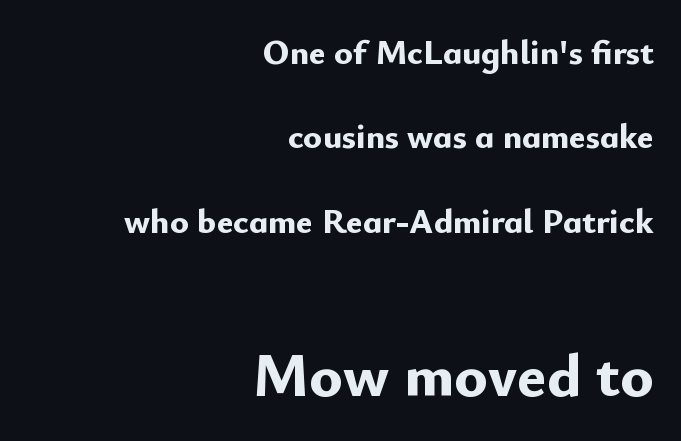
{"serif": "no", "italic": "no", "bold": "yes", "weight": "bold", "width": "normal", "stroke_contrast": "low", "x_height": "small", "monospaced": "no", "underline": "no", "align": "right", "line_spacing": "loose", "line_spacing_ratio": 2.41, "letter_spacing": "normal", "letter_spacing_em": 0.0, "larger_block": "second", "size_ratio": 1.77, "glyph_px": 62}
